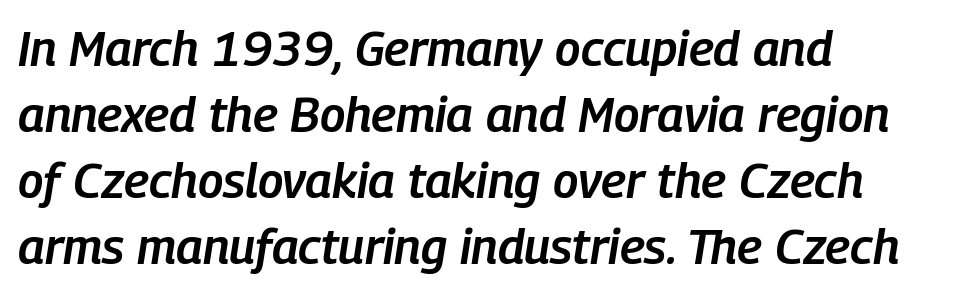
{"italic": "yes", "lean": "right", "slant_degrees": 9, "bold": "semi", "weight": "semibold", "width": "condensed", "stroke_contrast": "low", "x_height": "medium", "monospaced": "no", "underline": "no", "align": "left", "line_spacing": "normal", "line_spacing_ratio": 1.35, "letter_spacing": "normal", "letter_spacing_em": 0.0, "glyph_px": 49}
